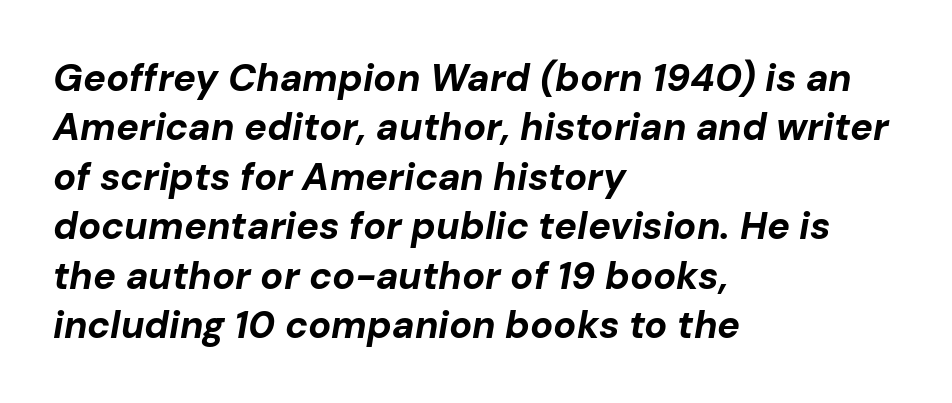
The passage is arranged the way most books set body copy — flush left. Think of a printed novel: that variable character pitch is what you see here. The glyphs are unaccompanied by any horizontal stroke below them. These lines carry a lot of weight — the face is fully bold. The specimen reads as italic at a glance. This rendering leaves character spacing at its baseline value.
